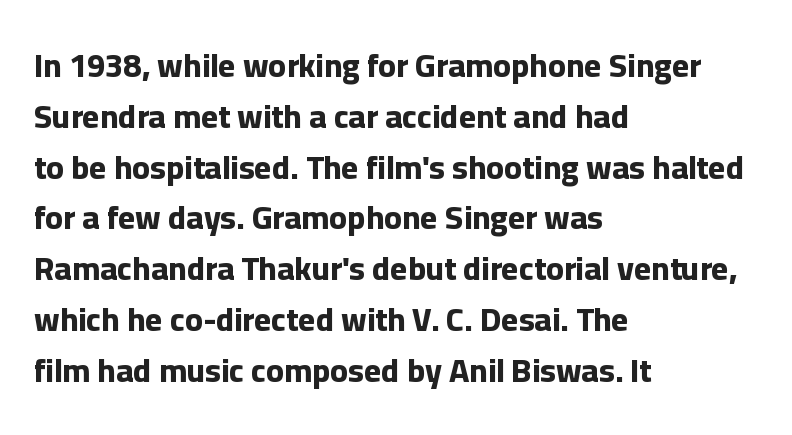
{"serif": "no", "italic": "no", "bold": "yes", "weight": "bold", "width": "normal", "stroke_contrast": "low", "x_height": "medium", "monospaced": "no", "underline": "no", "align": "left", "line_spacing": "normal", "line_spacing_ratio": 1.54, "letter_spacing": "normal", "letter_spacing_em": 0.0, "glyph_px": 33}
